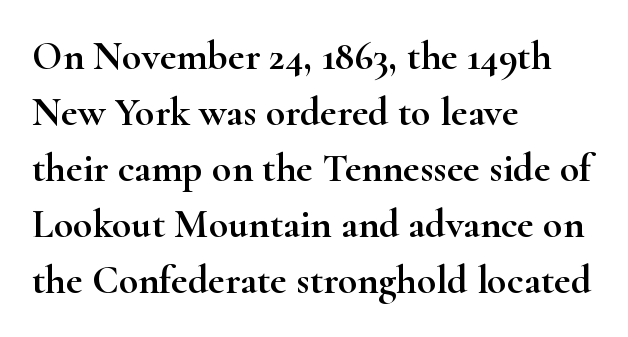
Q: Is the text italic (slanted)? A: No, it is upright.
Q: Is the typeface a serif or a sans-serif typeface? A: Serif.
Q: Is the text underlined? A: No.
Q: How is the paragraph aligned? A: Left-aligned.
Q: Is the spacing between letters normal or unusually wide? A: Normal.
Q: Is the spacing between lines tight, normal or loose? A: Normal.
Q: Width (condensed, normal, or wide)? A: Wide.
Q: Stroke contrast? A: High.
Q: x-height? A: Small.
Q: Monospaced? A: No.
